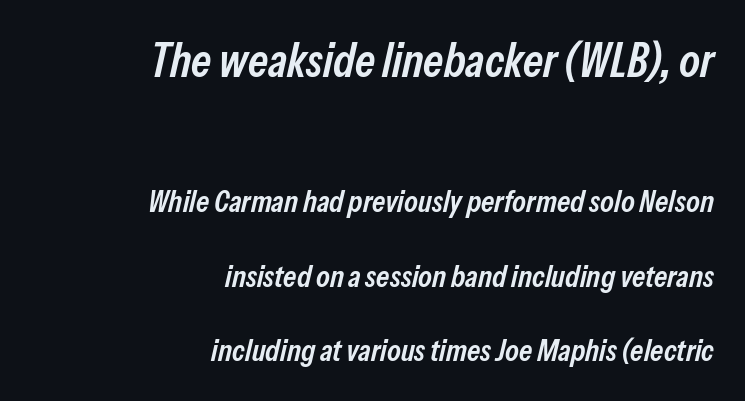
Spacing verdict: proportional, widths tailored to each character. Caption: semibold face, moderately heavy strokes. Short note: letters normally spaced. The glyphs are unaccompanied by any horizontal stroke below them.
